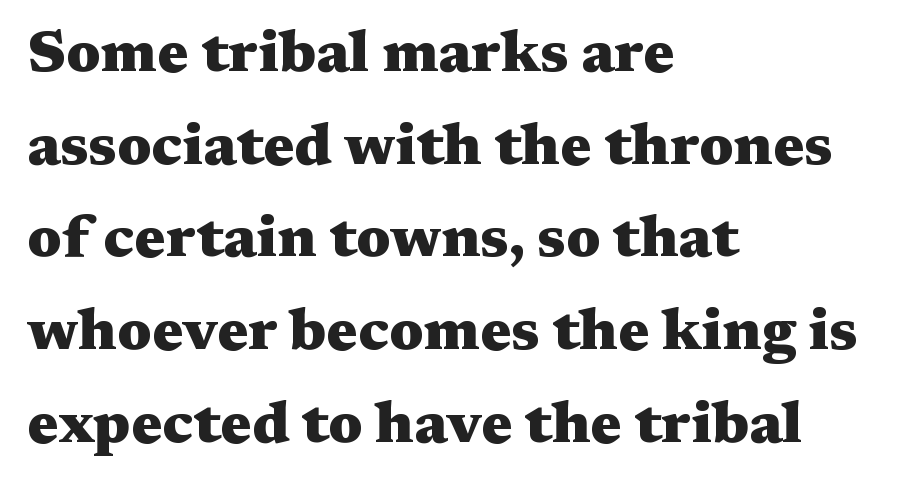
The image shows 59 px heavy, wide serif type, upright; set left-aligned, normal line spacing (1.57x), normal letter spacing, not underlined; medium stroke contrast and a medium x-height.
